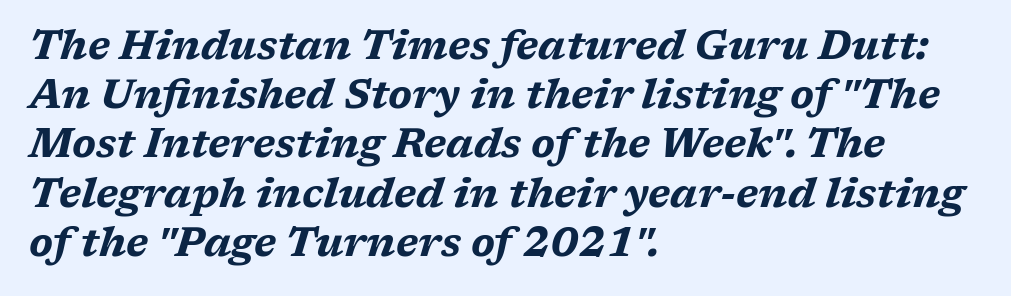
The image shows 40 px bold, wide type, italic (leaning right); set left-aligned, line spacing 1.23x, normal letter spacing, not underlined; medium stroke contrast and a medium x-height.
